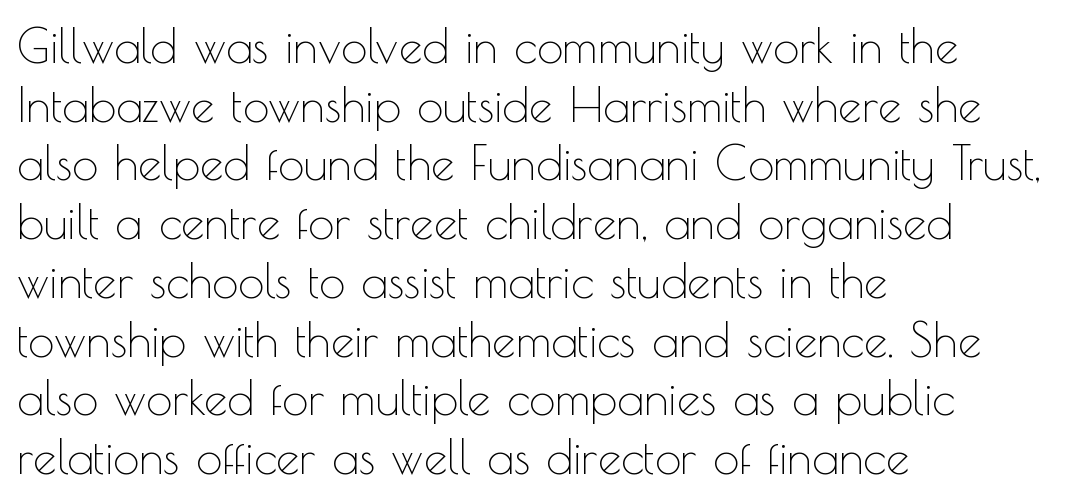
The image shows 47 px thin sans-serif type, upright; set left-aligned, normal line spacing (1.25x), normal letter spacing, not underlined; a small x-height.
